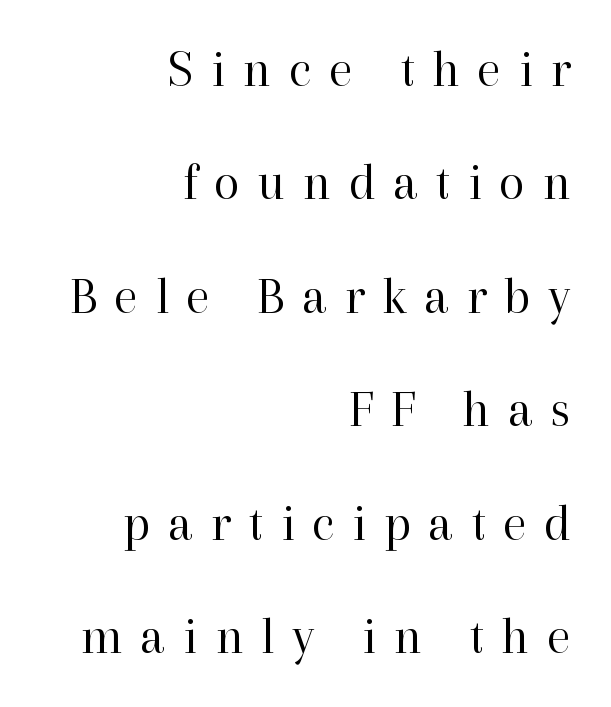
The image shows 53 px regular-weight serif type, upright; set right-aligned, loose line spacing (2.14x), unusually wide letter spacing (+0.33 em), not underlined; high stroke contrast and a medium x-height.
